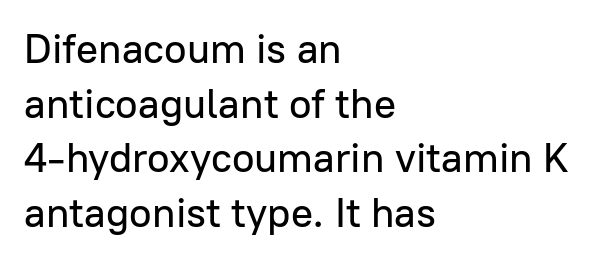
{"serif": "no", "italic": "no", "width": "normal", "stroke_contrast": "low", "x_height": "medium", "monospaced": "no", "underline": "no", "align": "left", "line_spacing": "normal", "line_spacing_ratio": 1.33, "letter_spacing": "normal", "letter_spacing_em": 0.0, "glyph_px": 41}
